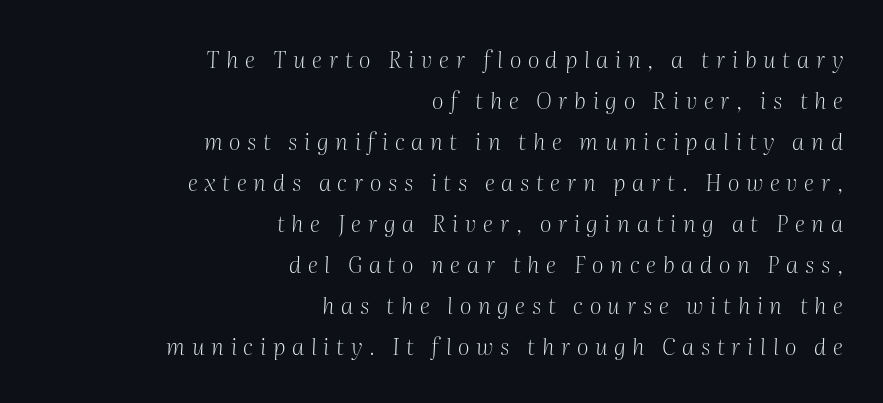
The image shows 23 px text type, italic (leaning right); set right-aligned, line spacing 1.78x, unusually wide letter spacing (+0.29 em), not underlined.
